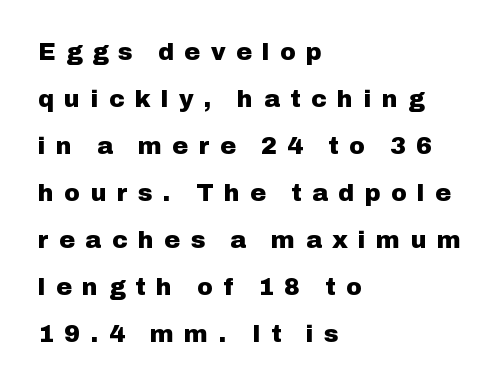
The image shows 24 px bold type, upright; set left-aligned, loose line spacing (1.96x), unusually wide letter spacing (+0.43 em), not underlined.
